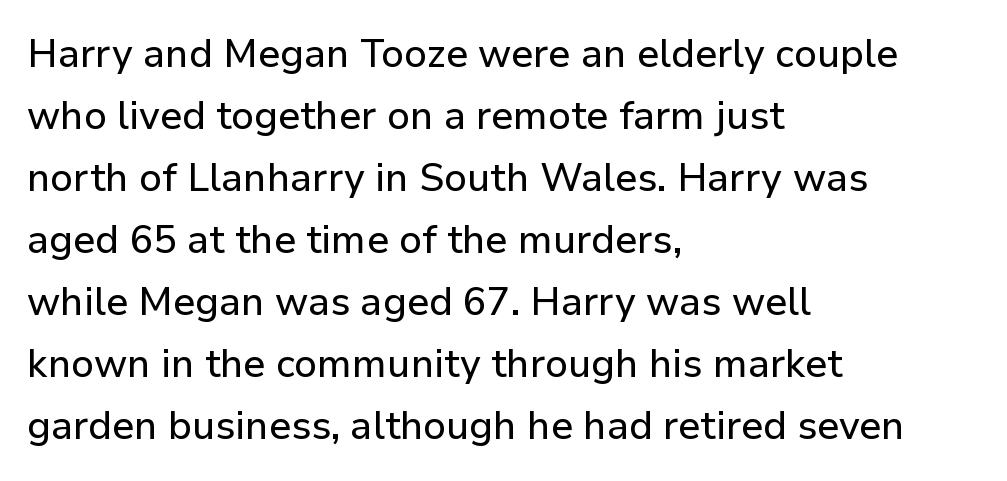
The image shows 39 px sans-serif type, upright; set left-aligned, normal line spacing (1.59x), normal letter spacing, not underlined; low stroke contrast and a medium x-height.
